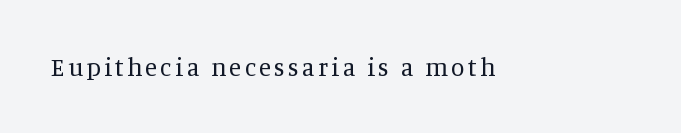
{"italic": "no", "bold": "no", "underline": "no", "glyph_px": 25}
